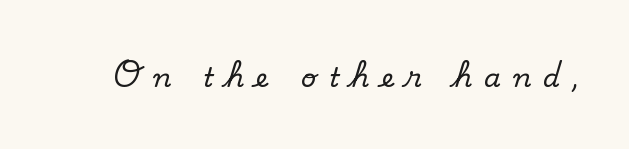
Q: Is the text italic (slanted)? A: Yes.
Q: Is the text underlined? A: No.
Q: Is the spacing between letters normal or unusually wide? A: Unusually wide.
